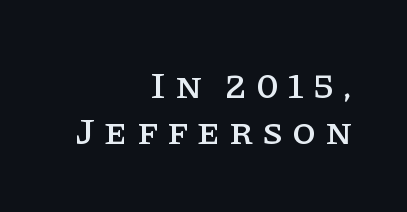
Q: Is the text italic (slanted)? A: No, it is upright.
Q: Is the typeface a serif or a sans-serif typeface? A: Serif.
Q: Is the text underlined? A: No.
Q: How is the paragraph aligned? A: Right-aligned.
Q: Is the spacing between letters normal or unusually wide? A: Unusually wide.
Q: Width (condensed, normal, or wide)? A: Normal.
Q: Stroke contrast? A: Low.
Q: x-height? A: Large.
Q: Monospaced? A: No.
